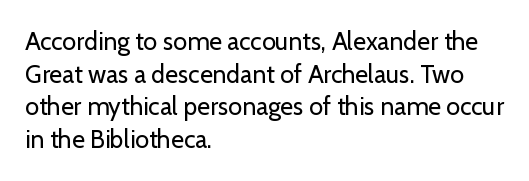
{"italic": "no", "bold": "no", "underline": "no", "align": "left", "line_spacing": "normal", "line_spacing_ratio": 1.31, "letter_spacing": "normal", "letter_spacing_em": 0.0, "glyph_px": 25}
